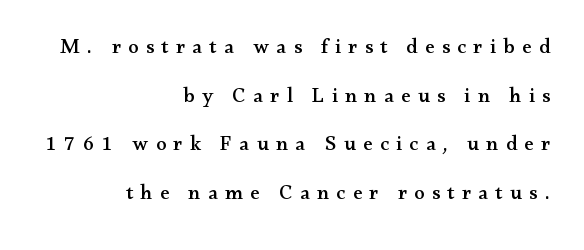
Is the block centered? No — it sits flush against the right margin. Students, note that the glyphs here are deliberately spaced far apart. This sample trades compactness for vertical openness between lines. The passage shown is not underscored anywhere.
